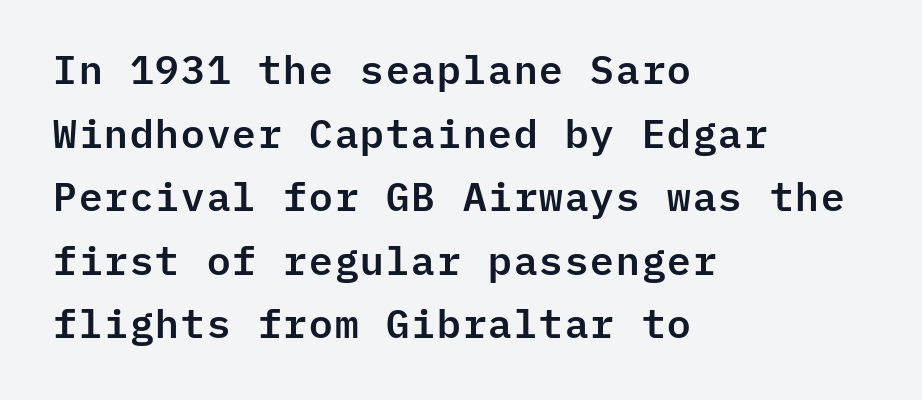
{"serif": "no", "italic": "no", "width": "normal", "stroke_contrast": "low", "x_height": "medium", "monospaced": "yes", "underline": "no", "align": "left", "line_spacing": "normal", "line_spacing_ratio": 1.59, "letter_spacing": "normal", "letter_spacing_em": 0.0, "glyph_px": 40}
